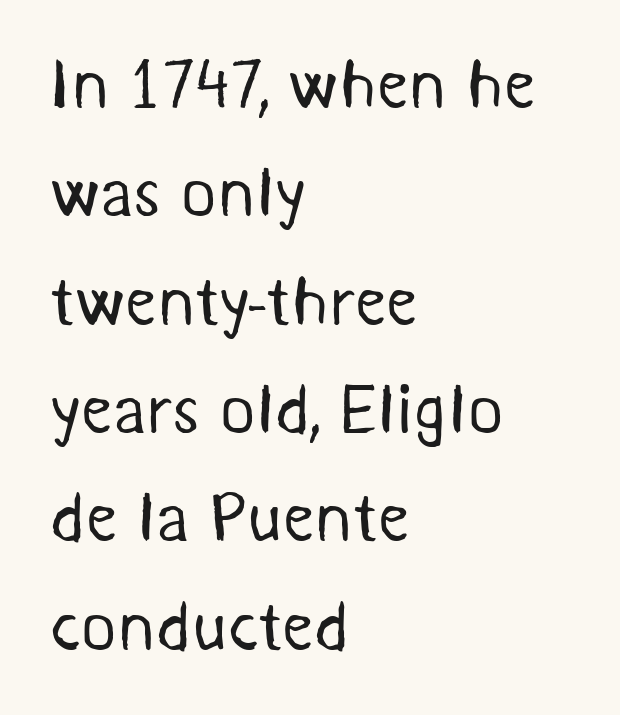
Descenders hang freely into open space. The letters advance in unequal steps, a hallmark of proportional type. Does the copy run flush right? No — it runs flush left. The type is set solid horizontally, with unmodified tracking. The letterforms sit at book weight or below. The glyphs in this specimen are sans serif.
